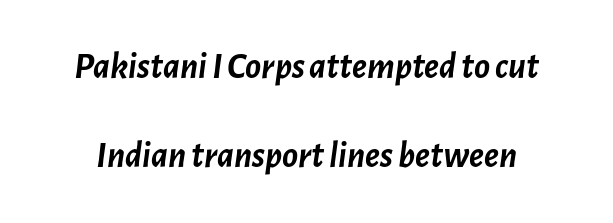
{"italic": "yes", "lean": "right", "slant_degrees": 7, "bold": "yes", "weight": "semibold", "width": "normal", "stroke_contrast": "low", "x_height": "medium", "monospaced": "no", "underline": "no", "line_spacing": "loose", "line_spacing_ratio": 2.4, "letter_spacing": "normal", "letter_spacing_em": 0.0, "glyph_px": 37}
